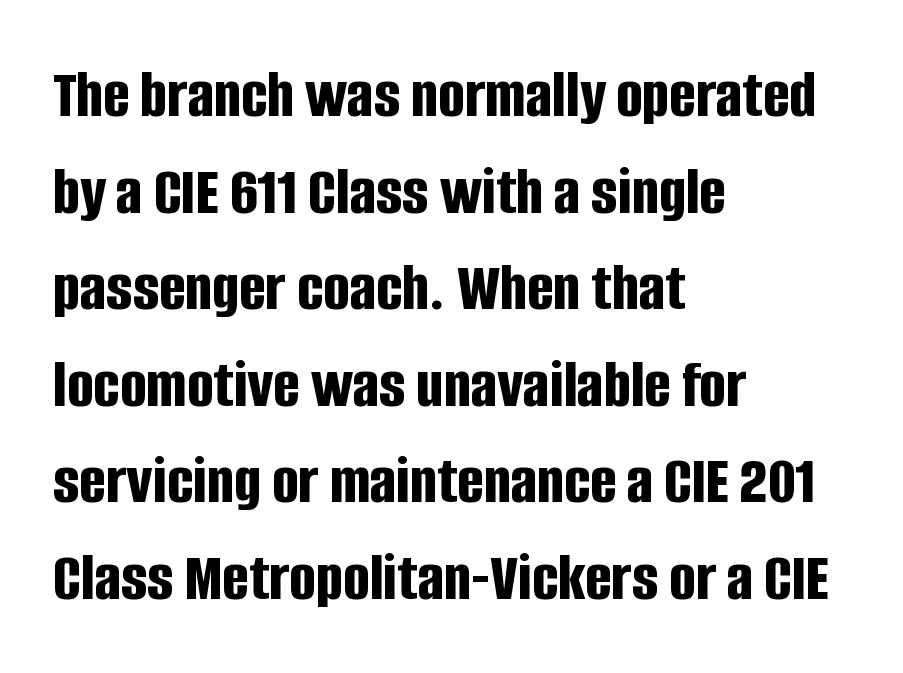
Character widths vary here, with narrow letters taking less room than wide ones. Only glyphs here, with clear space below each row. The type sits square on the baseline with zero lean. In terms of letterform style, serifs are entirely absent. Emphasis by weight is at full strength: bold. The designer left line spacing at the default.
